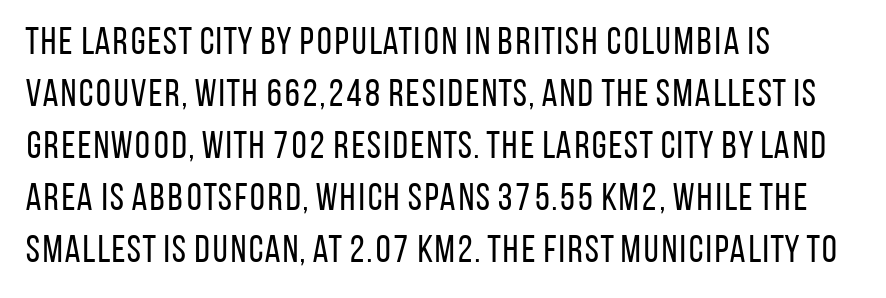
Q: Is the text bold? A: No.
Q: Is the text italic (slanted)? A: No, it is upright.
Q: Is the typeface a serif or a sans-serif typeface? A: Sans-serif.
Q: Is the text underlined? A: No.
Q: How is the paragraph aligned? A: Left-aligned.
Q: Is the spacing between letters normal or unusually wide? A: Normal.
Q: Is the spacing between lines tight, normal or loose? A: Normal.
Q: Width (condensed, normal, or wide)? A: Condensed.
Q: Stroke contrast? A: Low.
Q: x-height? A: Large.
Q: Monospaced? A: No.
